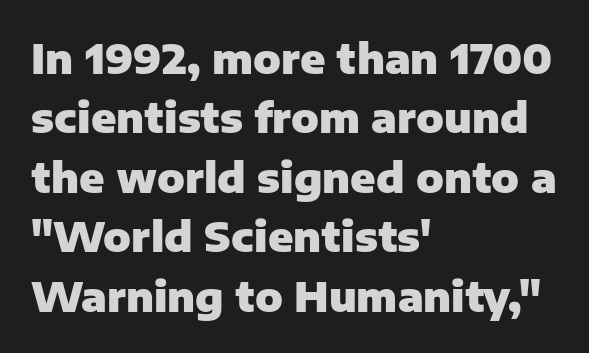
Notice how thick the strokes are: this is what a full bold looks like. Look at the bottom of the vertical strokes: they stop flat, with no serifs. The specimen reads as upright at a glance. In terms of letterspacing, this is plain default setting. Varying glyph widths throughout — classic text-font behaviour.
